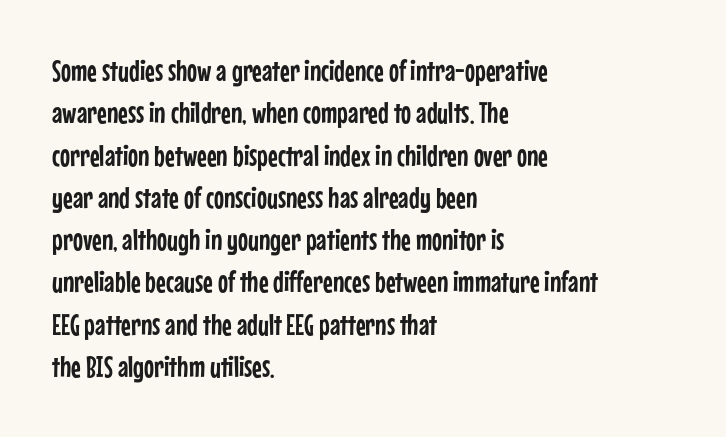
{"serif": "no", "italic": "no", "width": "condensed", "stroke_contrast": "low", "x_height": "medium", "monospaced": "no", "underline": "no", "align": "left", "line_spacing": "normal", "line_spacing_ratio": 1.41, "letter_spacing": "normal", "letter_spacing_em": 0.0, "glyph_px": 30}
